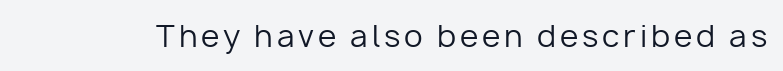
The image shows 30 px regular-weight sans-serif type, upright; set not underlined; low stroke contrast and a medium x-height.
